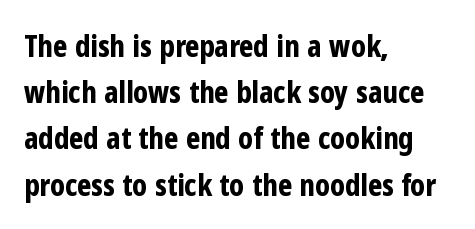
The rag falls on the right side of this text block. Interline gaps are of average width in this sample. Emphasis by weight is at full strength: bold. The glyphs in this specimen are sans serif. Each letter keeps its own natural width here, so spacing adapts to shape. The gap between lines stays unmarked.
